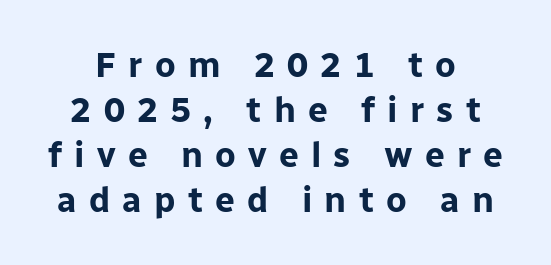
Q: Is the text bold? A: Yes.
Q: Is the text italic (slanted)? A: No, it is upright.
Q: Is the typeface a serif or a sans-serif typeface? A: Sans-serif.
Q: Is the text underlined? A: No.
Q: Is the spacing between letters normal or unusually wide? A: Unusually wide.
Q: Is the spacing between lines tight, normal or loose? A: Normal.
Q: Width (condensed, normal, or wide)? A: Normal.
Q: Stroke contrast? A: Low.
Q: x-height? A: Medium.
Q: Monospaced? A: No.
